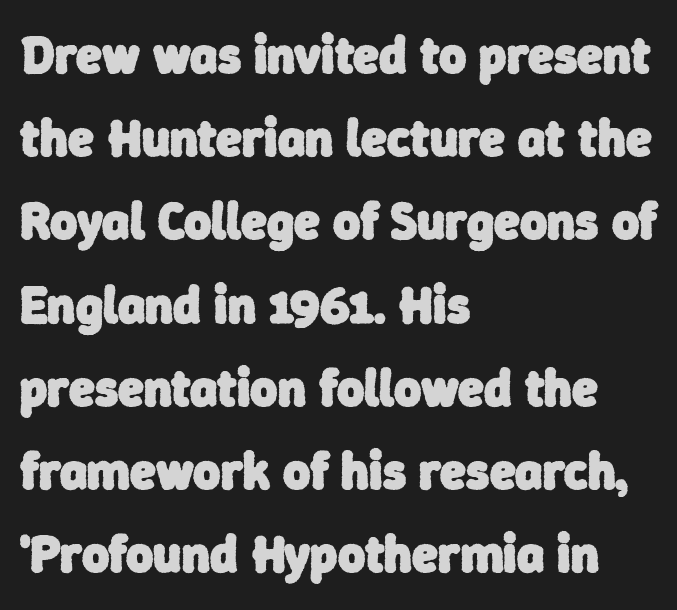
No feet cap the strokes, marking this as sans-serif type. Every row of glyphs begins at an identical x-position on the left. These lines keep a tight, regular rhythm from letter to letter. These lines sit exactly where default settings would place them. The foot of each line stays bare and open.
